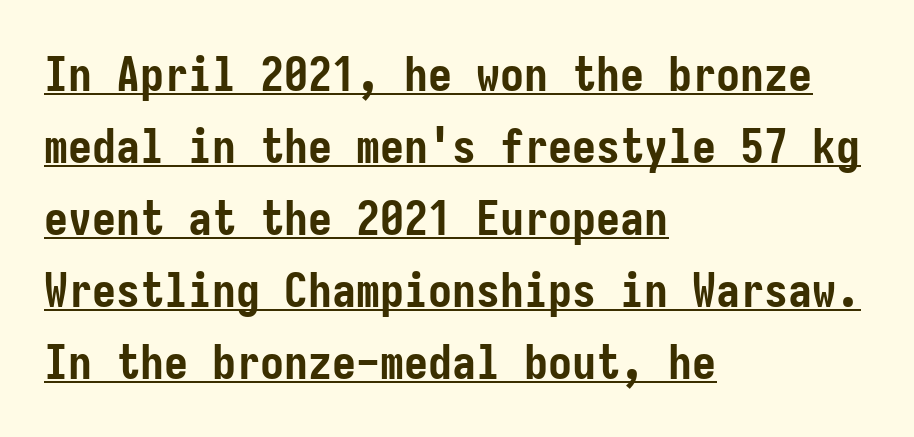
The image shows 48 px semibold, condensed sans-serif type, upright; set left-aligned, normal line spacing (1.5x), normal letter spacing, underlined; low stroke contrast and a medium x-height.
